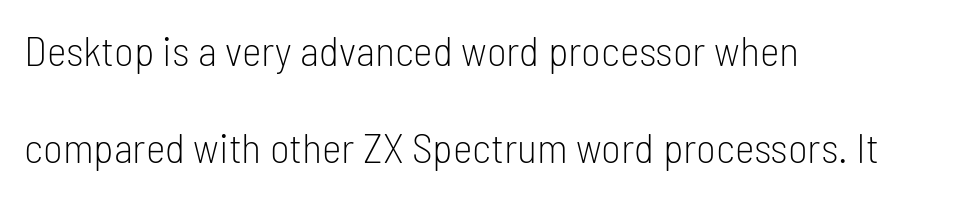
Q: Is the text bold? A: No.
Q: Is the text italic (slanted)? A: No, it is upright.
Q: Is the typeface a serif or a sans-serif typeface? A: Sans-serif.
Q: Is the text underlined? A: No.
Q: How is the paragraph aligned? A: Left-aligned.
Q: Is the spacing between letters normal or unusually wide? A: Normal.
Q: Is the spacing between lines tight, normal or loose? A: Loose.
Q: Width (condensed, normal, or wide)? A: Condensed.
Q: Stroke contrast? A: Low.
Q: x-height? A: Medium.
Q: Monospaced? A: No.
